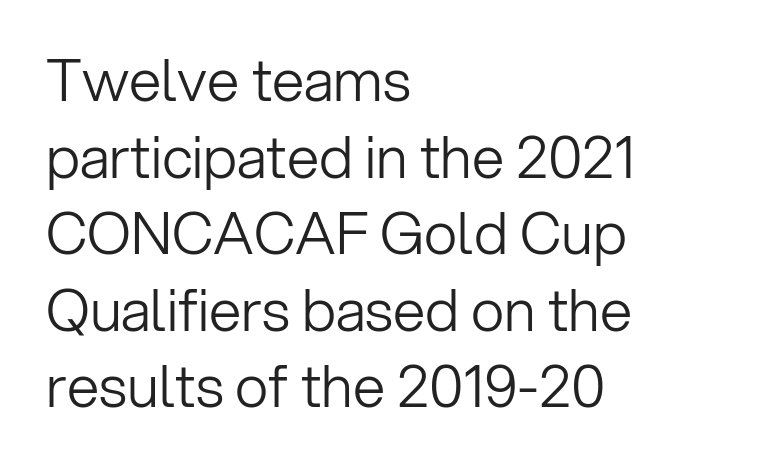
The image shows 58 px light sans-serif type, upright; set left-aligned, normal line spacing (1.32x), normal letter spacing, not underlined; low stroke contrast and a medium x-height.
